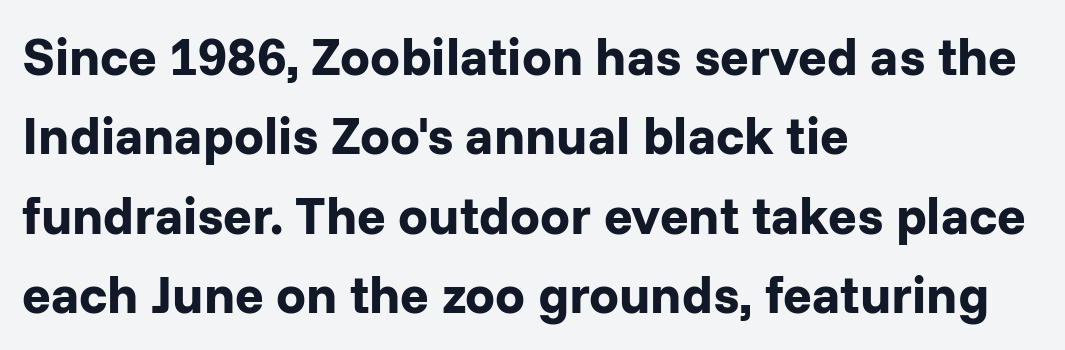
Font category for this specimen: sans-serif. The font's upright variant was chosen for this text. Students, observe: this is what conventionally led text looks like. These lines keep a tight, regular rhythm from letter to letter. Rule under the text: the space is simply empty. I'd describe the lettering as bold — thick and assertive.
